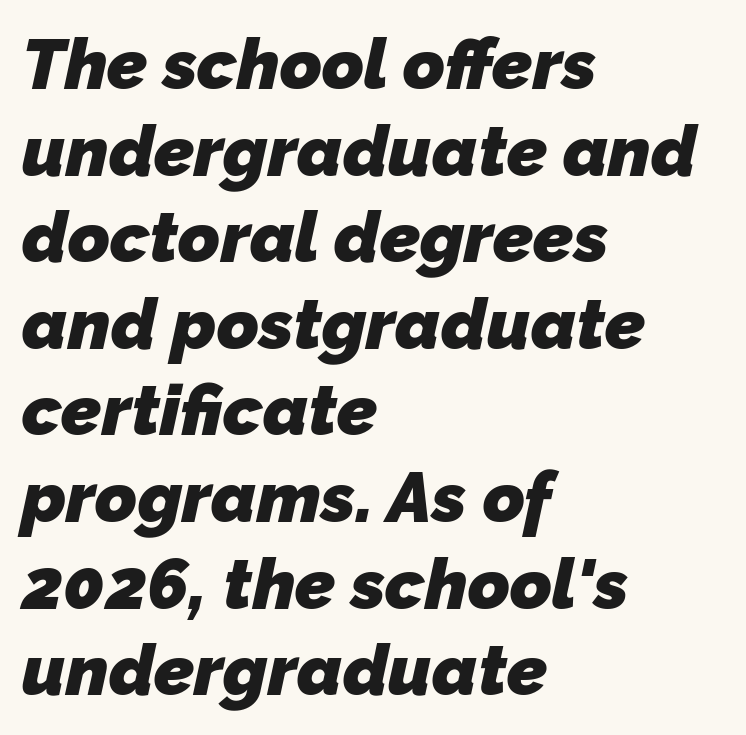
Q: Is the text bold? A: Yes.
Q: Is the typeface a serif or a sans-serif typeface? A: Sans-serif.
Q: Is the text underlined? A: No.
Q: How is the paragraph aligned? A: Left-aligned.
Q: Is the spacing between letters normal or unusually wide? A: Normal.
Q: Width (condensed, normal, or wide)? A: Normal.
Q: Stroke contrast? A: Low.
Q: x-height? A: Medium.
Q: Monospaced? A: No.
